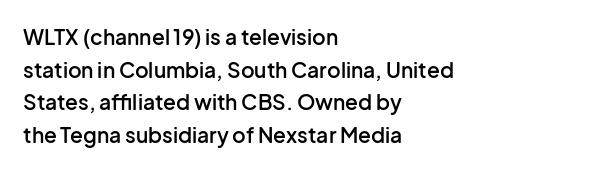
The image shows 21 px text type, upright; set left-aligned, normal line spacing (1.55x), normal letter spacing, not underlined.
